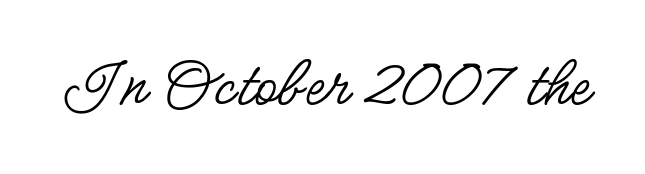
Are there feet on the stems? There aren't — it's a sans. Spacing verdict: proportional, widths tailored to each character. Check the space under the baseline: it is left empty. Ink coverage per letter is moderate at most. These lines keep a tight, regular rhythm from letter to letter.
